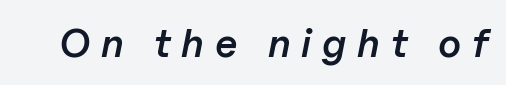
The image shows 40 px semibold type, italic (leaning right); set unusually wide letter spacing (+0.27 em), not underlined; low stroke contrast and a medium x-height.
